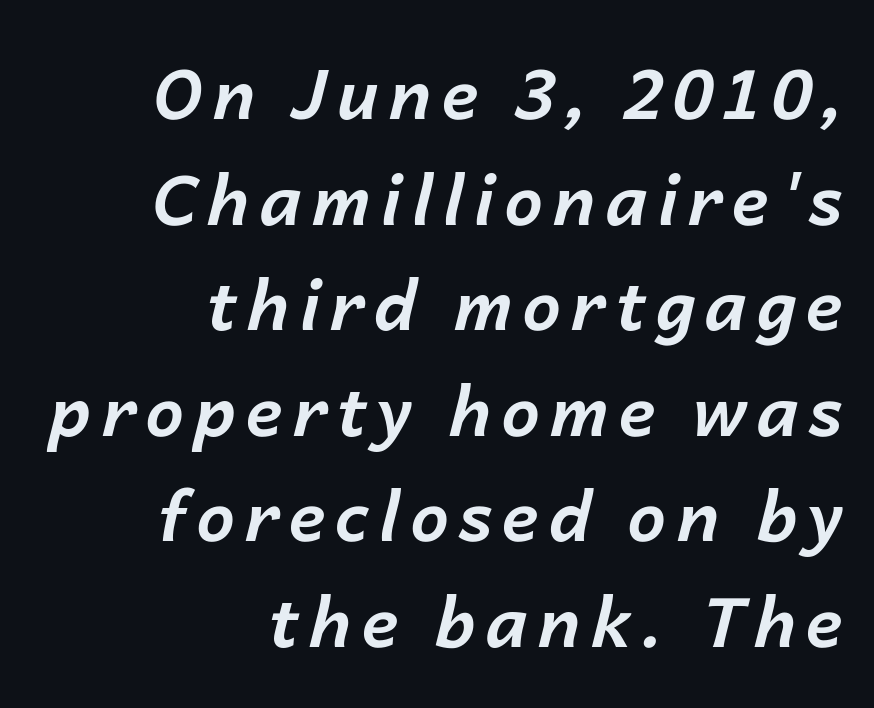
The image shows 69 px bold type, italic (leaning right); set right-aligned, normal line spacing (1.53x), not underlined; low stroke contrast and a medium x-height.
